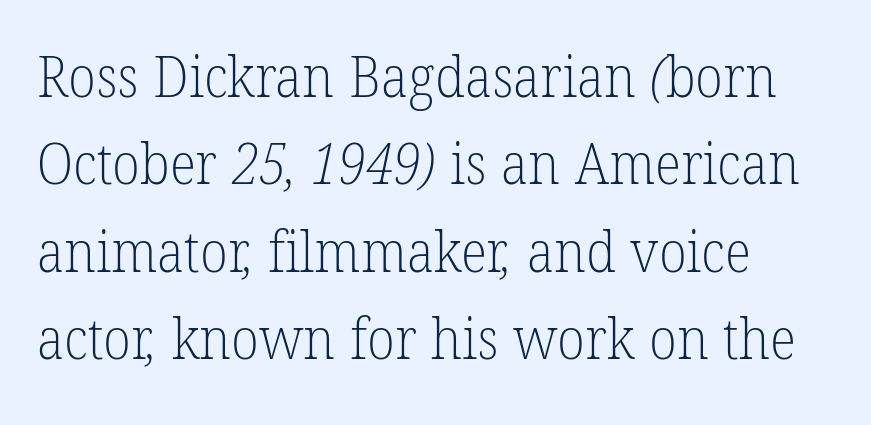
{"serif": "yes", "bold": "no", "weight": "light", "width": "normal", "stroke_contrast": "low", "x_height": "medium", "monospaced": "no", "underline": "no", "align": "left", "line_spacing": "normal", "line_spacing_ratio": 1.56, "letter_spacing": "normal", "letter_spacing_em": 0.0, "glyph_px": 56}
